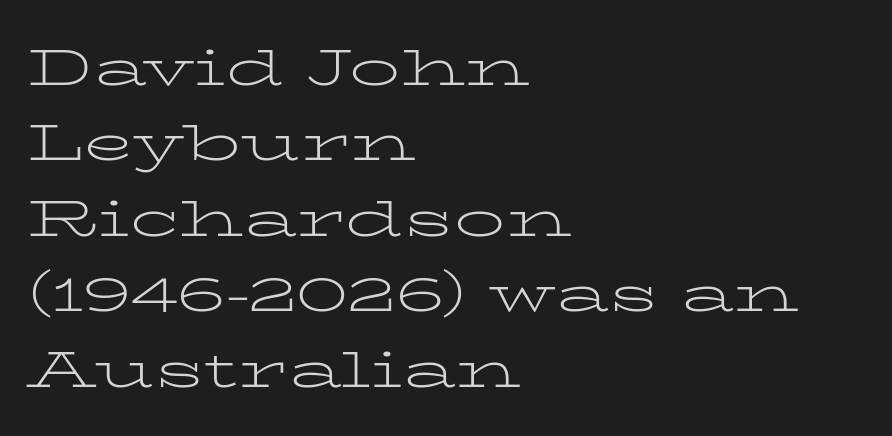
Q: Is the text bold? A: No.
Q: Is the text italic (slanted)? A: No, it is upright.
Q: Is the typeface a serif or a sans-serif typeface? A: Serif.
Q: Is the text underlined? A: No.
Q: How is the paragraph aligned? A: Left-aligned.
Q: Is the spacing between letters normal or unusually wide? A: Normal.
Q: Is the spacing between lines tight, normal or loose? A: Normal.
Q: Width (condensed, normal, or wide)? A: Wide.
Q: Stroke contrast? A: Low.
Q: x-height? A: Medium.
Q: Monospaced? A: No.
